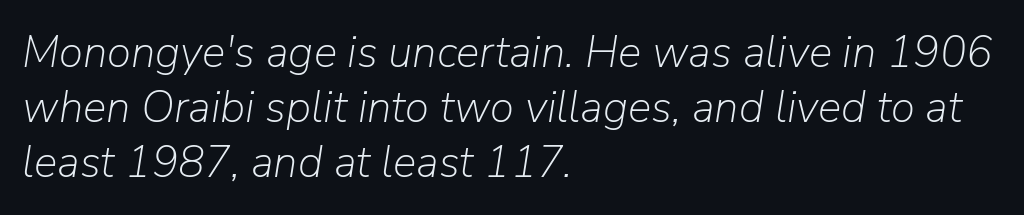
{"italic": "yes", "lean": "right", "slant_degrees": 9, "bold": "no", "weight": "light", "width": "normal", "stroke_contrast": "low", "x_height": "medium", "monospaced": "no", "underline": "no", "align": "left", "line_spacing": "normal", "line_spacing_ratio": 1.25, "letter_spacing": "normal", "letter_spacing_em": 0.0, "glyph_px": 44}
